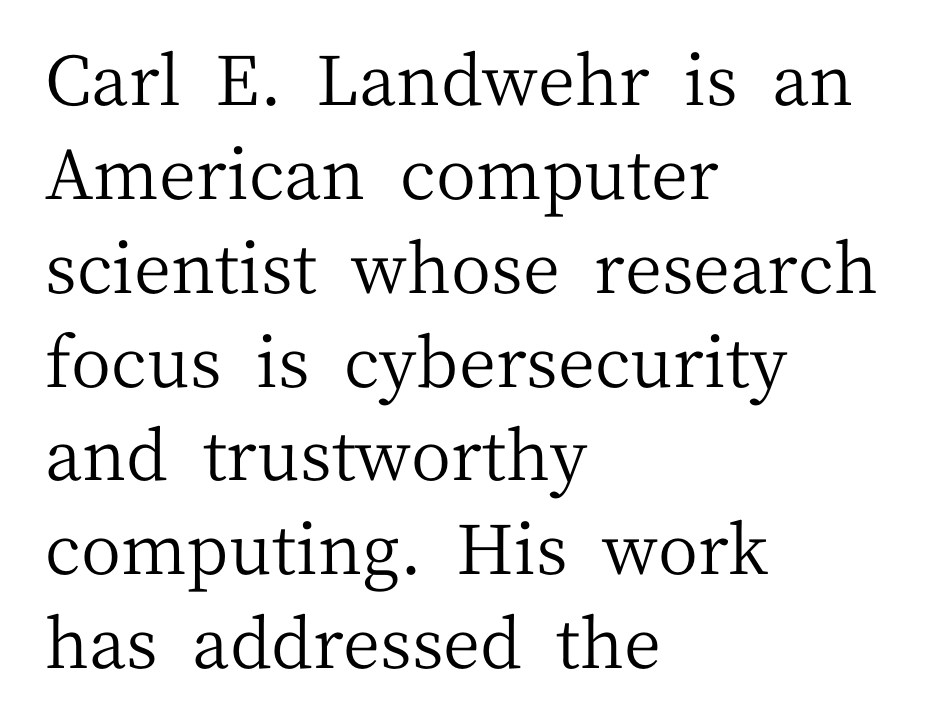
The image shows 69 px regular-weight serif type, upright; set left-aligned, normal line spacing (1.36x), normal letter spacing, not underlined; medium stroke contrast and a medium x-height.
